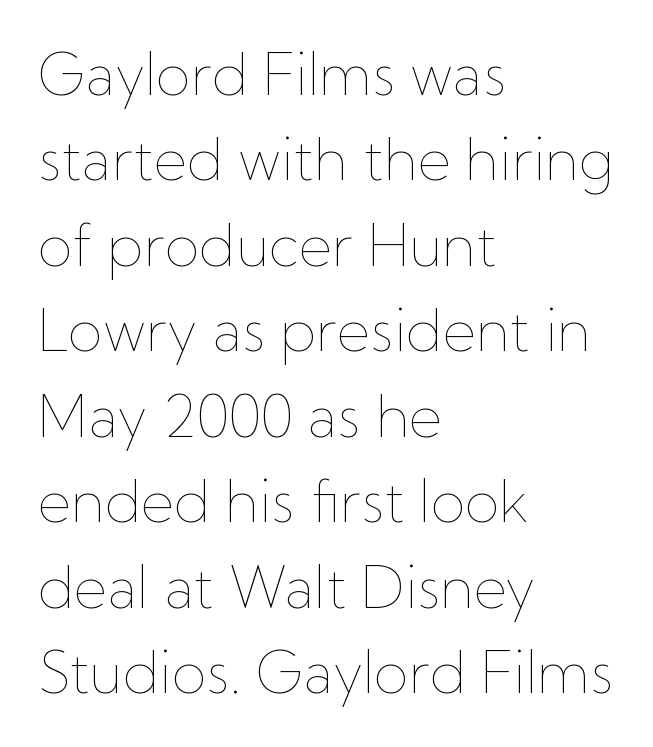
Q: Is the text bold? A: No.
Q: Is the text italic (slanted)? A: No, it is upright.
Q: Is the text underlined? A: No.
Q: How is the paragraph aligned? A: Left-aligned.
Q: Is the spacing between letters normal or unusually wide? A: Normal.
Q: Is the spacing between lines tight, normal or loose? A: Normal.
Q: Width (condensed, normal, or wide)? A: Normal.
Q: Stroke contrast? A: Low.
Q: x-height? A: Medium.
Q: Monospaced? A: No.
